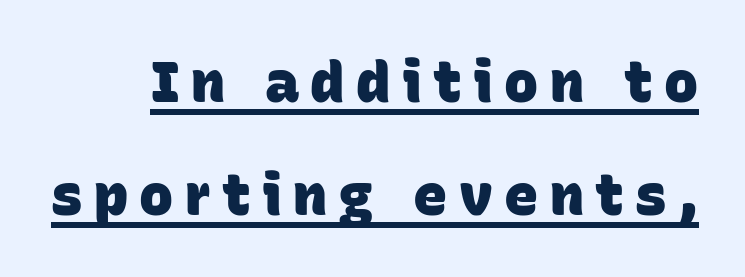
The image shows 57 px heavy sans-serif type; set loose line spacing (1.98x), unusually wide letter spacing (+0.2 em), underlined; low stroke contrast and a large x-height.
